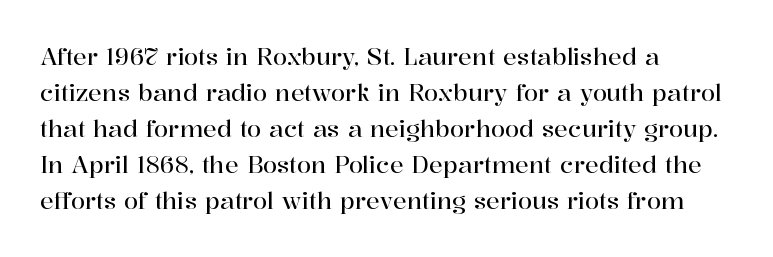
Q: Is the text italic (slanted)? A: No, it is upright.
Q: Is the text underlined? A: No.
Q: How is the paragraph aligned? A: Left-aligned.
Q: Is the spacing between letters normal or unusually wide? A: Normal.
Q: Is the spacing between lines tight, normal or loose? A: Normal.
